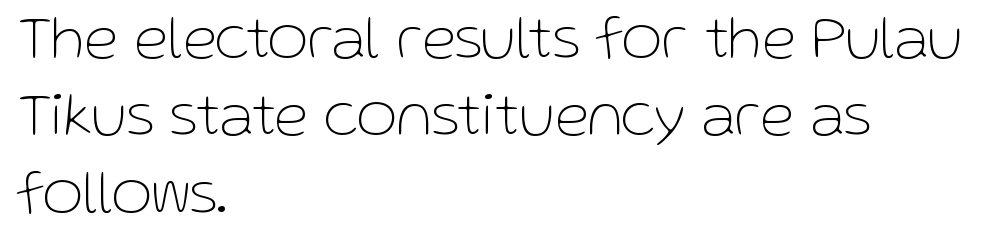
The image shows 62 px thin sans-serif type, upright; set left-aligned, normal line spacing (1.25x), normal letter spacing, not underlined; low stroke contrast and a medium x-height.
